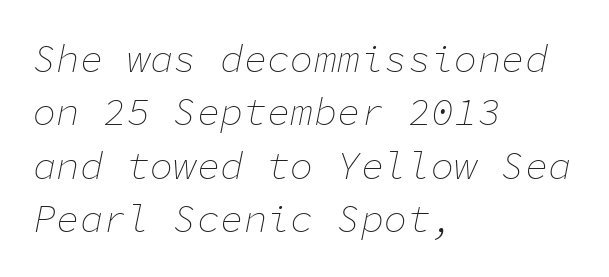
The rendering uses typewriter-style spacing with identical character cells. Regarding leading, the lines here are spaced in the standard way. Notice how the passage keeps a crisp vertical edge on the left only. The letters look calm and open, with moderate or lighter stems. Words appear dense and cohesive because spacing is normal.
